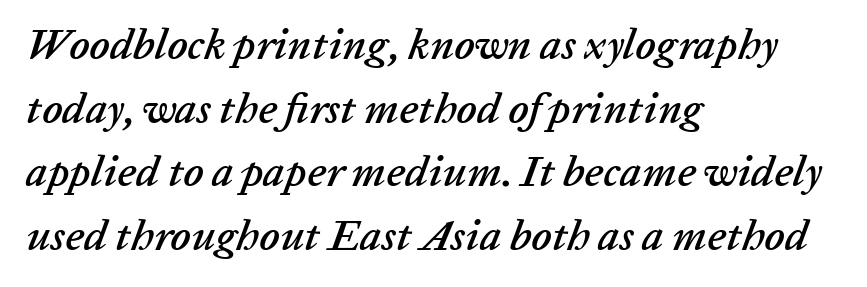
The image shows 43 px text type, italic (leaning right); set left-aligned, normal line spacing (1.48x), normal letter spacing, not underlined; low stroke contrast and a medium x-height.
